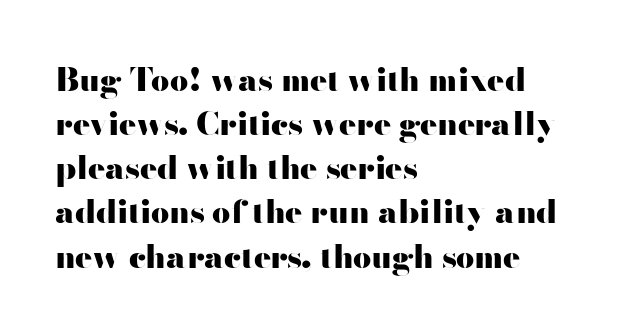
The image shows 32 px heavy, wide sans-serif type, upright; set left-aligned, normal line spacing (1.38x), normal letter spacing, not underlined; high stroke contrast and a small x-height.
